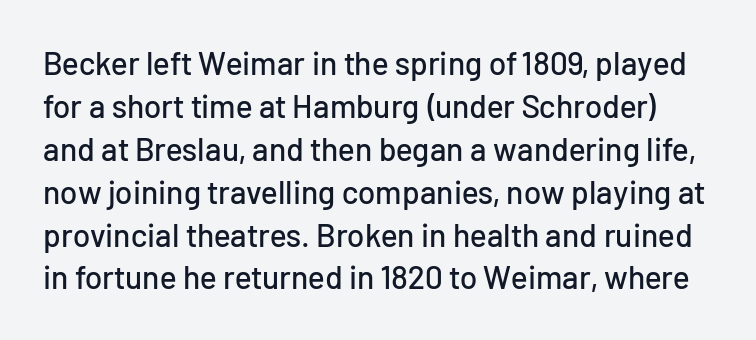
Q: Is the text italic (slanted)? A: No, it is upright.
Q: Is the typeface a serif or a sans-serif typeface? A: Sans-serif.
Q: Is the text underlined? A: No.
Q: Is the spacing between letters normal or unusually wide? A: Normal.
Q: Is the spacing between lines tight, normal or loose? A: Normal.
Q: Width (condensed, normal, or wide)? A: Normal.
Q: Stroke contrast? A: Low.
Q: x-height? A: Medium.
Q: Monospaced? A: No.
